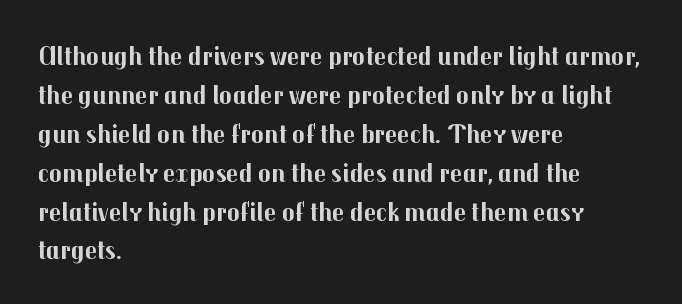
{"italic": "no", "bold": "yes", "underline": "no", "align": "left", "line_spacing": "normal", "line_spacing_ratio": 1.44, "letter_spacing": "normal", "letter_spacing_em": 0.0, "glyph_px": 27}
